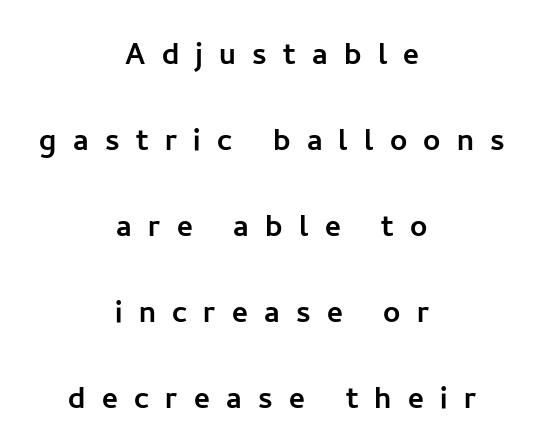
{"serif": "no", "italic": "no", "width": "normal", "stroke_contrast": "low", "x_height": "medium", "monospaced": "no", "underline": "no", "align": "center", "line_spacing": "loose", "line_spacing_ratio": 2.26, "letter_spacing": "wide", "letter_spacing_em": 0.43, "glyph_px": 38}
